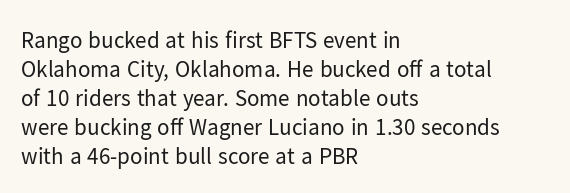
{"italic": "no", "bold": "no", "underline": "no", "align": "left", "line_spacing": "normal", "line_spacing_ratio": 1.26, "letter_spacing": "normal", "letter_spacing_em": 0.0, "glyph_px": 23}
